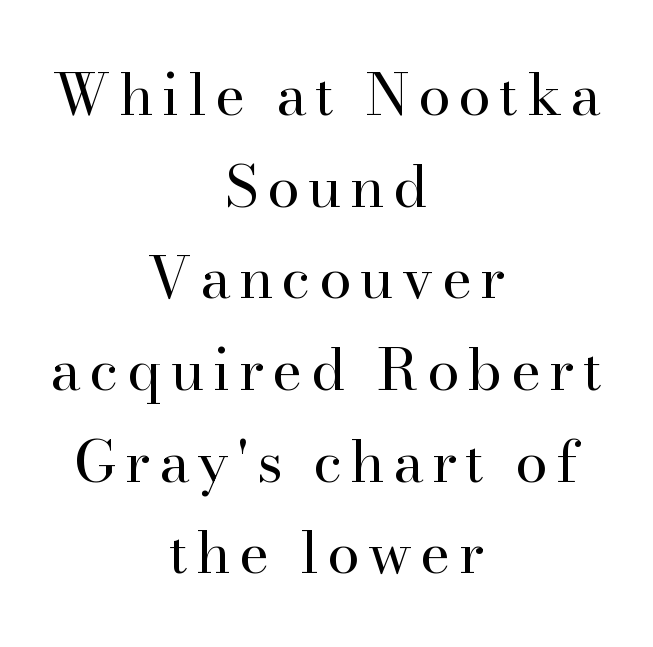
The image shows 58 px regular-weight serif type, upright; set centered, normal line spacing (1.58x), not underlined; high stroke contrast and a small x-height.
